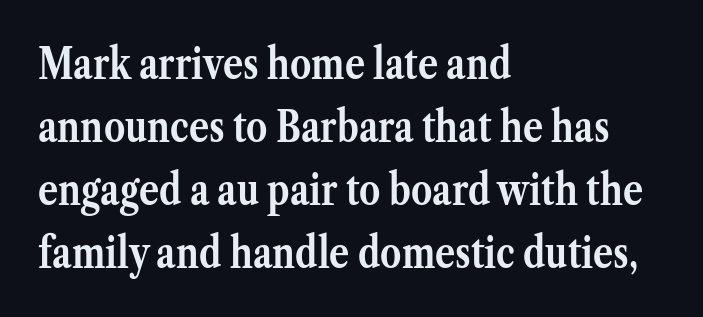
The image shows 42 px semibold serif type, upright; set left-aligned, normal line spacing (1.5x), normal letter spacing, not underlined; medium stroke contrast and a medium x-height.
